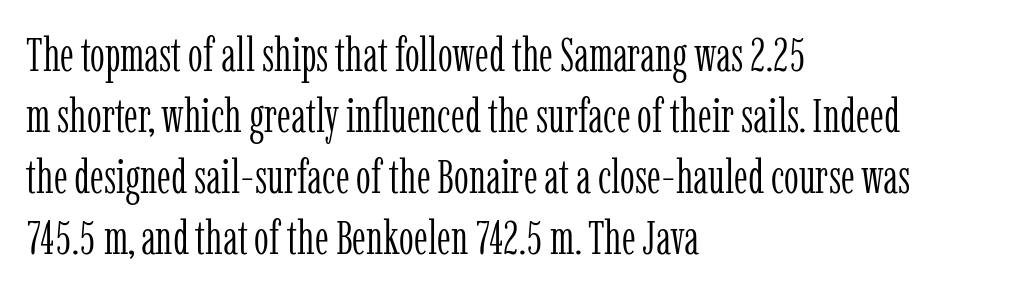
Horizontal bands of white between lines are of average thickness. Teacher's note: observe the even left margin — that is flush-left alignment. Note the varied advance widths — an 'i' is clearly narrower than an 'm'. In terms of posture, this sample is upright. The gap between lines stays unmarked. Font category for this specimen: serif.
